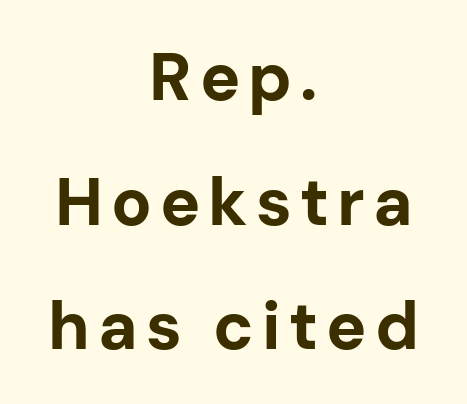
{"serif": "no", "italic": "no", "bold": "yes", "weight": "bold", "width": "normal", "stroke_contrast": "low", "x_height": "medium", "monospaced": "no", "underline": "no", "align": "center", "line_spacing_ratio": 1.86, "glyph_px": 67}
